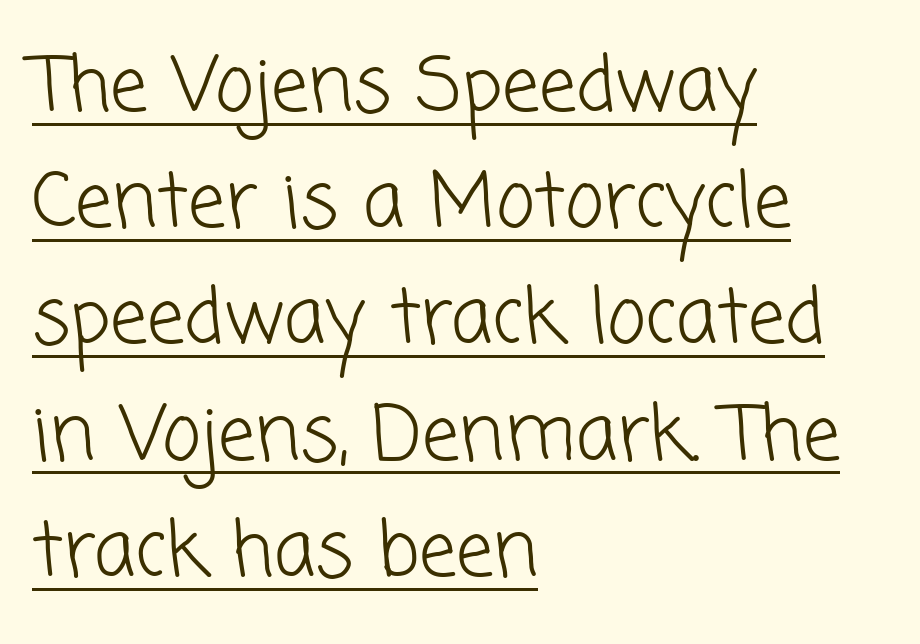
The image shows 75 px light sans-serif type; set left-aligned, normal line spacing (1.55x), normal letter spacing, underlined; low stroke contrast and a medium x-height.
